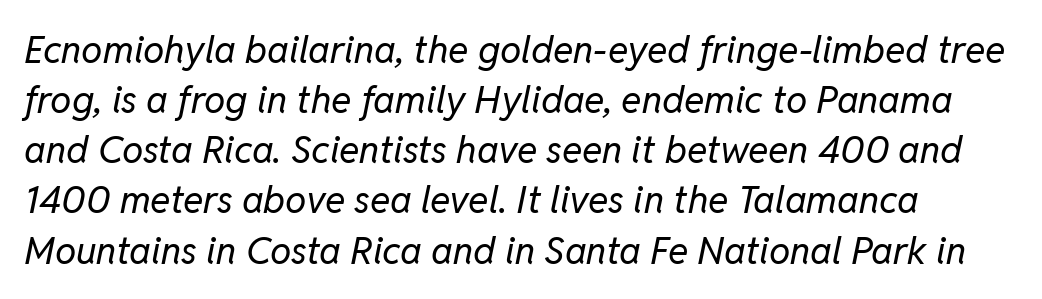
{"italic": "yes", "lean": "right", "slant_degrees": 11, "bold": "no", "weight": "regular", "width": "normal", "stroke_contrast": "low", "x_height": "medium", "monospaced": "no", "underline": "no", "align": "left", "line_spacing": "normal", "line_spacing_ratio": 1.32, "letter_spacing": "normal", "letter_spacing_em": 0.0, "glyph_px": 38}
